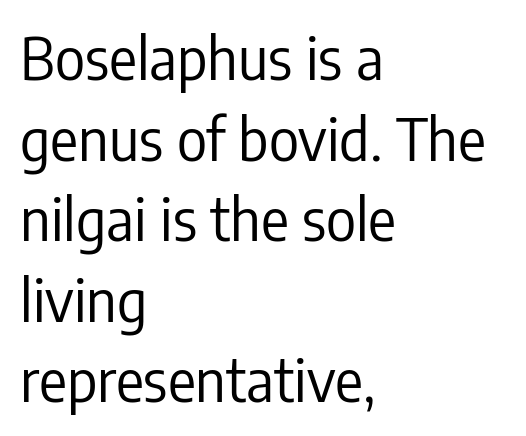
Line starts are locked; line ends wander. Posture: upright roman. Bold? No — there's no thickening of the strokes. These lines are composed in type without serifs. The letters advance in unequal steps, a hallmark of proportional type.
